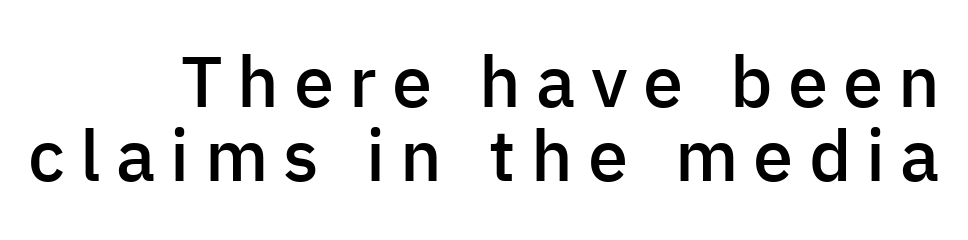
Q: Is the text bold? A: Semi-bold.
Q: Is the text italic (slanted)? A: No, it is upright.
Q: Is the typeface a serif or a sans-serif typeface? A: Sans-serif.
Q: Is the text underlined? A: No.
Q: How is the paragraph aligned? A: Right-aligned.
Q: Is the spacing between letters normal or unusually wide? A: Unusually wide.
Q: Is the spacing between lines tight, normal or loose? A: Tight.
Q: Width (condensed, normal, or wide)? A: Normal.
Q: Stroke contrast? A: Low.
Q: x-height? A: Medium.
Q: Monospaced? A: No.
